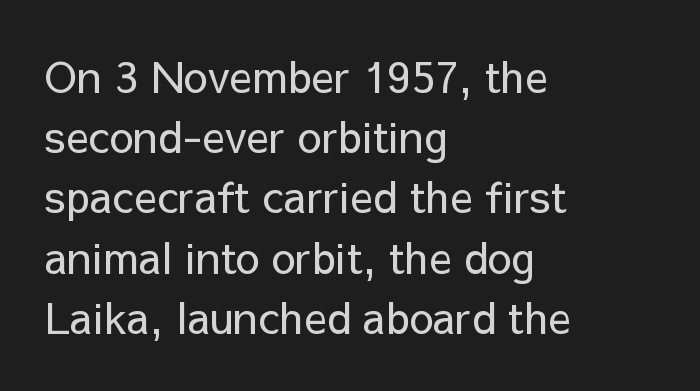
The image shows 43 px regular-weight sans-serif type, upright; set left-aligned, normal line spacing (1.4x), normal letter spacing, not underlined; low stroke contrast and a medium x-height.
